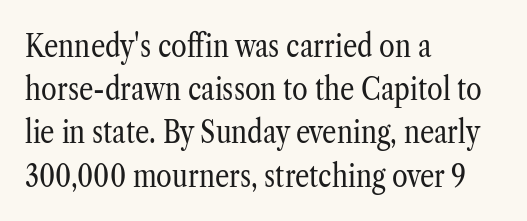
The image shows 32 px regular-weight, condensed serif type, upright; set left-aligned, normal line spacing (1.35x), normal letter spacing, not underlined; low stroke contrast and a medium x-height.
